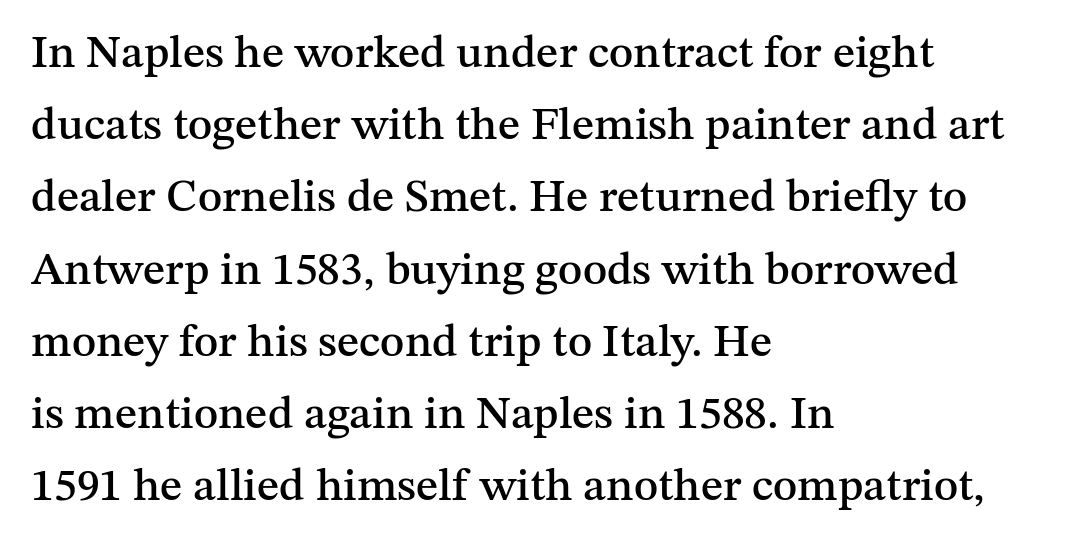
Q: Is the text italic (slanted)? A: No, it is upright.
Q: Is the typeface a serif or a sans-serif typeface? A: Serif.
Q: Is the text underlined? A: No.
Q: How is the paragraph aligned? A: Left-aligned.
Q: Is the spacing between letters normal or unusually wide? A: Normal.
Q: Is the spacing between lines tight, normal or loose? A: Normal.
Q: Width (condensed, normal, or wide)? A: Normal.
Q: Stroke contrast? A: Medium.
Q: x-height? A: Medium.
Q: Monospaced? A: No.
